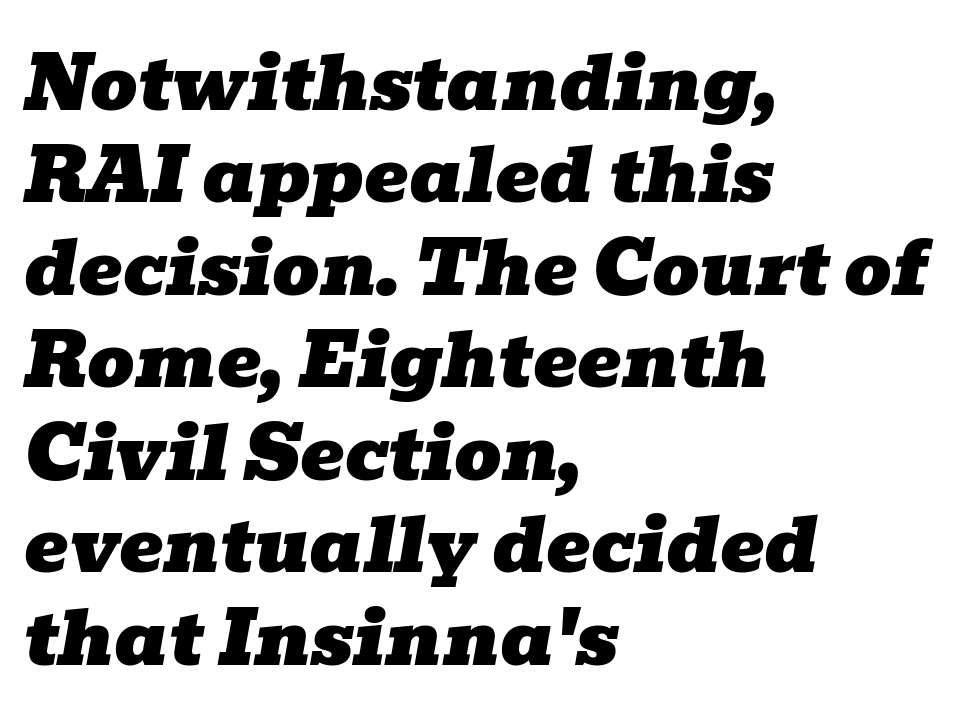
The image shows 74 px wide serif type, italic (leaning right); set left-aligned, normal line spacing (1.25x), normal letter spacing, not underlined; low stroke contrast and a medium x-height.
